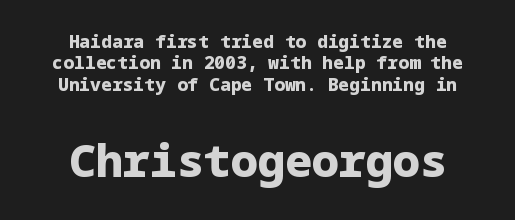
The image shows 45 px heavy sans-serif type, upright; set centered, line spacing 1.19x, normal letter spacing, not underlined; the second (bottom) block is 2.5x larger; low stroke contrast and a medium x-height.
